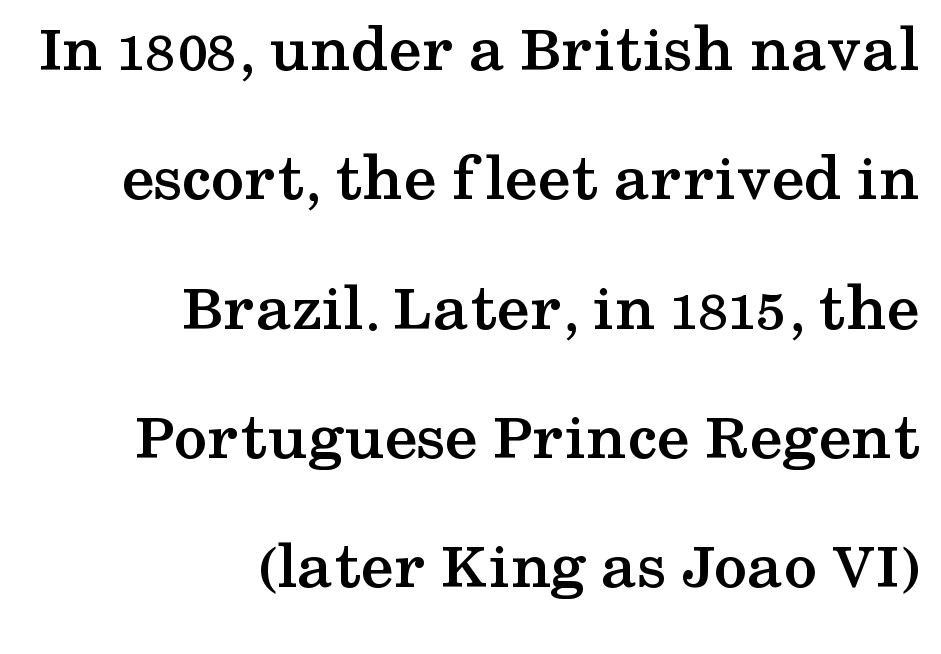
Q: Is the text bold? A: Yes.
Q: Is the text italic (slanted)? A: No, it is upright.
Q: Is the typeface a serif or a sans-serif typeface? A: Serif.
Q: Is the text underlined? A: No.
Q: How is the paragraph aligned? A: Right-aligned.
Q: Is the spacing between letters normal or unusually wide? A: Normal.
Q: Is the spacing between lines tight, normal or loose? A: Loose.
Q: Width (condensed, normal, or wide)? A: Wide.
Q: Stroke contrast? A: Medium.
Q: x-height? A: Medium.
Q: Monospaced? A: No.
